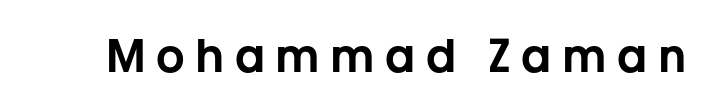
What kind of face is this? One without serifs — a sans. A bare baseline throughout the passage. Note the varied advance widths — an 'i' is clearly narrower than an 'm'. There is plenty of visible air inserted between adjacent glyphs.
